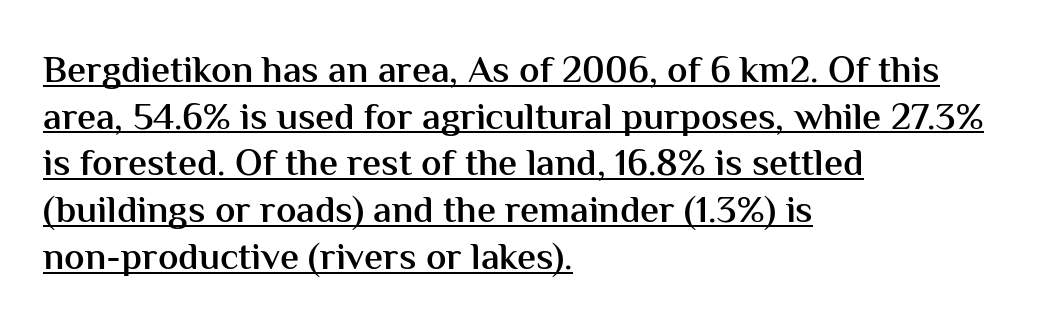
{"serif": "no", "italic": "no", "bold": "semi", "weight": "semibold", "width": "normal", "stroke_contrast": "medium", "x_height": "medium", "monospaced": "no", "underline": "yes", "align": "left", "line_spacing_ratio": 1.23, "letter_spacing": "normal", "letter_spacing_em": 0.0, "glyph_px": 38}
